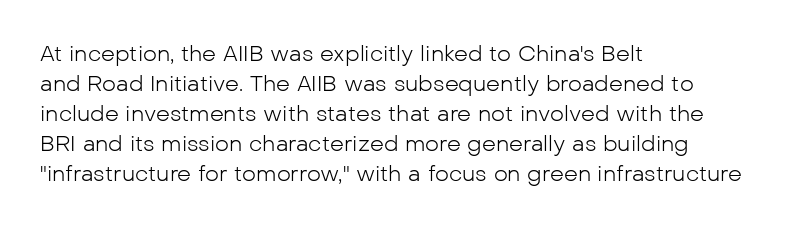
{"italic": "no", "bold": "no", "underline": "no", "align": "left", "line_spacing": "normal", "line_spacing_ratio": 1.36, "letter_spacing": "normal", "letter_spacing_em": 0.0, "glyph_px": 22}
